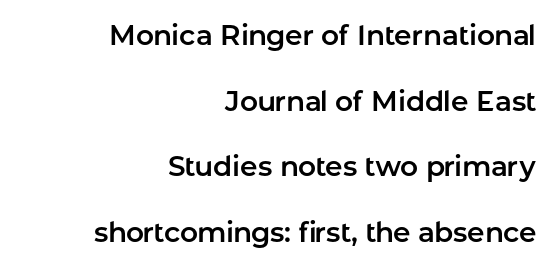
{"serif": "no", "italic": "no", "width": "normal", "stroke_contrast": "low", "x_height": "medium", "monospaced": "no", "underline": "no", "align": "right", "line_spacing": "loose", "line_spacing_ratio": 2.34, "letter_spacing": "normal", "letter_spacing_em": 0.0, "glyph_px": 28}
